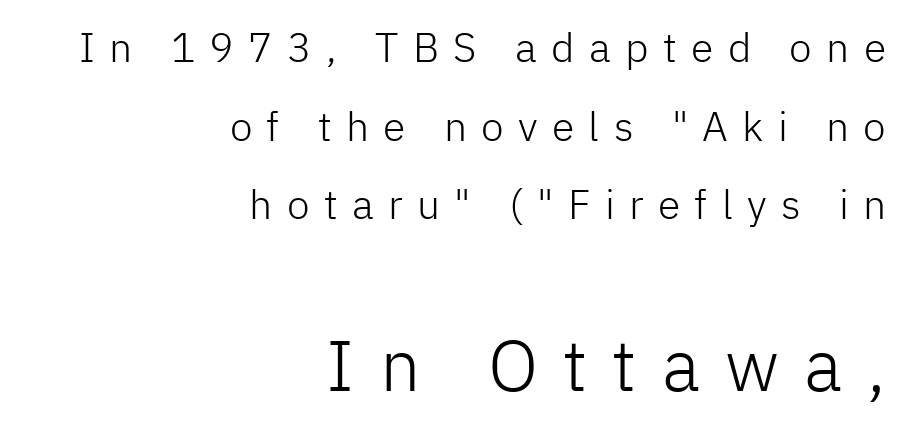
Successive baselines arrive slowly, with a big drop between each. Each letter's strokes conclude bluntly, with no projecting serifs. Notice how the stems are strictly vertical — no italics here. Here the designer chose a conventional face with non-uniform glyph widths. The rendering enlarges the type as you move from the upper chunk to the lower. These lines have a slow, spaced-out rhythm from letter to letter.
